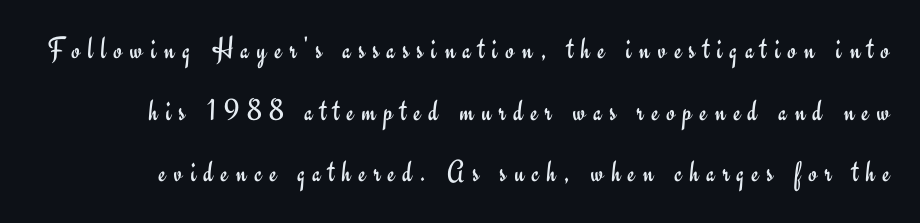
Q: Is the text bold? A: No.
Q: Is the text italic (slanted)? A: Yes.
Q: Is the typeface a serif or a sans-serif typeface? A: Sans-serif.
Q: Is the text underlined? A: No.
Q: Is the spacing between letters normal or unusually wide? A: Unusually wide.
Q: Is the spacing between lines tight, normal or loose? A: Loose.
Q: Width (condensed, normal, or wide)? A: Normal.
Q: Stroke contrast? A: Low.
Q: x-height? A: Small.
Q: Monospaced? A: No.
